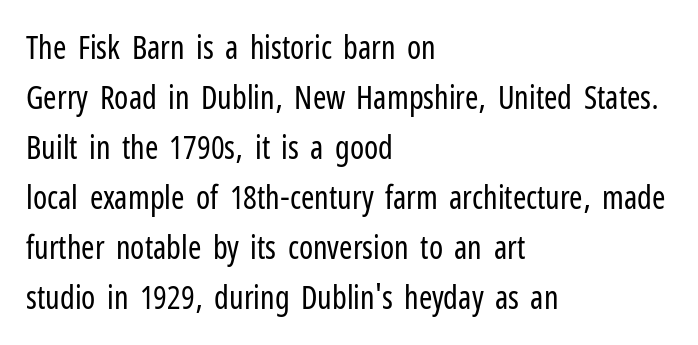
Q: Is the text bold? A: No.
Q: Is the text italic (slanted)? A: No, it is upright.
Q: Is the typeface a serif or a sans-serif typeface? A: Sans-serif.
Q: Is the text underlined? A: No.
Q: How is the paragraph aligned? A: Left-aligned.
Q: Is the spacing between letters normal or unusually wide? A: Normal.
Q: Is the spacing between lines tight, normal or loose? A: Normal.
Q: Width (condensed, normal, or wide)? A: Condensed.
Q: Stroke contrast? A: Low.
Q: x-height? A: Medium.
Q: Monospaced? A: No.
